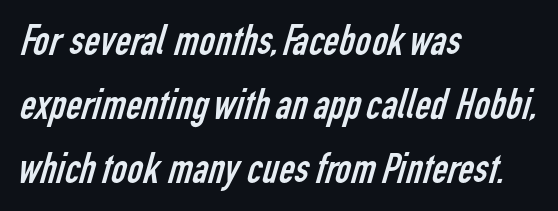
The image shows 43 px regular-weight, condensed sans-serif type; set left-aligned, normal line spacing (1.49x), normal letter spacing, not underlined; low stroke contrast and a medium x-height.
